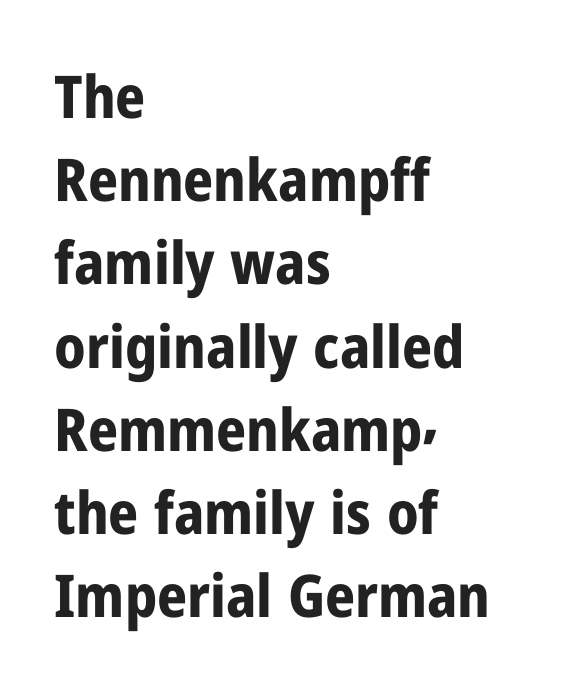
The image shows 59 px bold, condensed sans-serif type, upright; set left-aligned, normal line spacing (1.41x), normal letter spacing, not underlined; low stroke contrast and a medium x-height.
